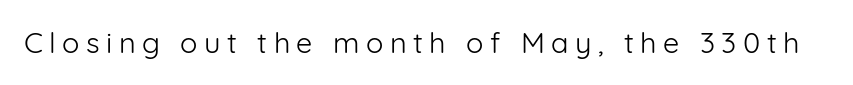
Q: Is the text bold? A: No.
Q: Is the text italic (slanted)? A: No, it is upright.
Q: Is the typeface a serif or a sans-serif typeface? A: Sans-serif.
Q: Is the text underlined? A: No.
Q: Is the spacing between letters normal or unusually wide? A: Unusually wide.
Q: Width (condensed, normal, or wide)? A: Normal.
Q: Stroke contrast? A: Low.
Q: x-height? A: Medium.
Q: Monospaced? A: No.
